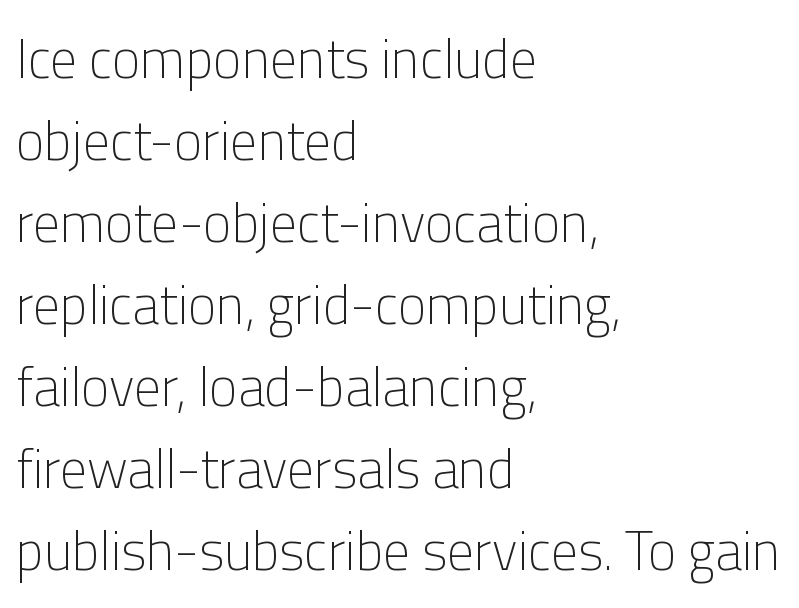
The image shows 54 px light sans-serif type, upright; set left-aligned, normal line spacing (1.52x), normal letter spacing, not underlined; low stroke contrast and a medium x-height.
